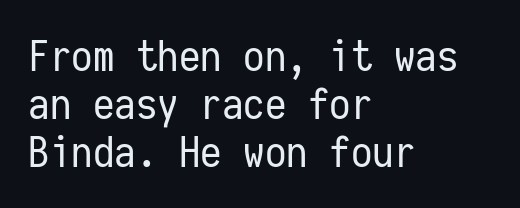
Q: Is the text bold? A: No.
Q: Is the text italic (slanted)? A: No, it is upright.
Q: Is the typeface a serif or a sans-serif typeface? A: Sans-serif.
Q: Is the text underlined? A: No.
Q: How is the paragraph aligned? A: Left-aligned.
Q: Is the spacing between letters normal or unusually wide? A: Normal.
Q: Is the spacing between lines tight, normal or loose? A: Tight.
Q: Width (condensed, normal, or wide)? A: Condensed.
Q: Stroke contrast? A: Low.
Q: x-height? A: Medium.
Q: Monospaced? A: Yes.
